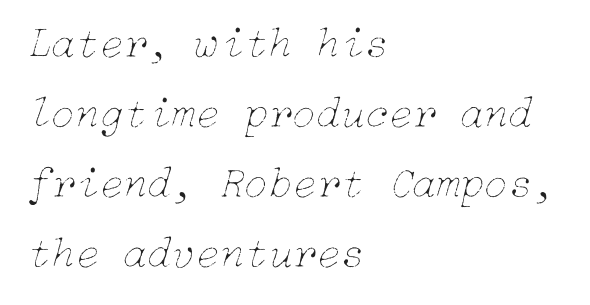
Does the lettering tilt? It does — this is italic. The designer left line spacing at the default. The strokes are not fattened; the text isn't bold. Each line starts at the same left margin while the right side varies. Plain, unruled lines of type.
